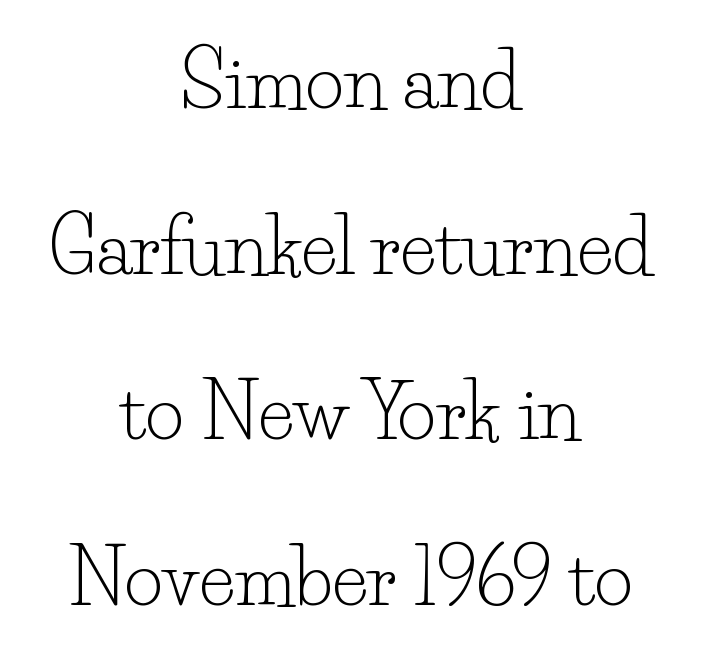
{"serif": "yes", "italic": "no", "bold": "no", "weight": "light", "width": "normal", "stroke_contrast": "low", "x_height": "small", "monospaced": "no", "underline": "no", "align": "center", "line_spacing": "loose", "line_spacing_ratio": 2.21, "letter_spacing": "normal", "letter_spacing_em": 0.0, "glyph_px": 75}
